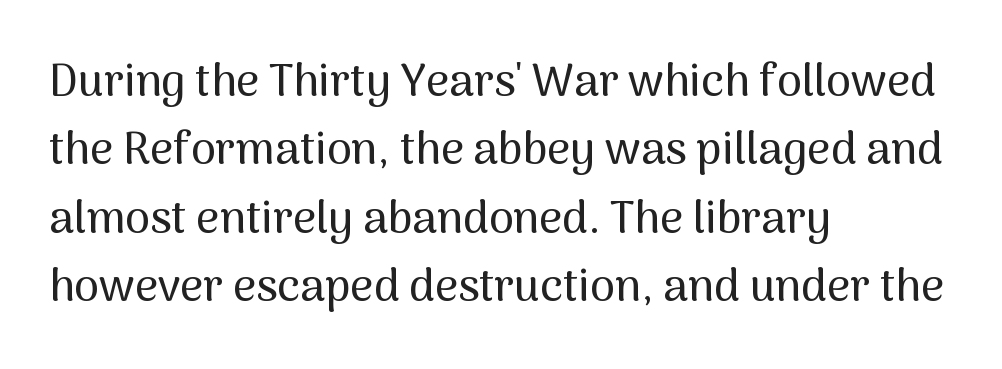
Q: Is the text italic (slanted)? A: No, it is upright.
Q: Is the typeface a serif or a sans-serif typeface? A: Sans-serif.
Q: Is the text underlined? A: No.
Q: How is the paragraph aligned? A: Left-aligned.
Q: Is the spacing between letters normal or unusually wide? A: Normal.
Q: Is the spacing between lines tight, normal or loose? A: Normal.
Q: Width (condensed, normal, or wide)? A: Normal.
Q: Stroke contrast? A: Medium.
Q: x-height? A: Medium.
Q: Monospaced? A: No.
